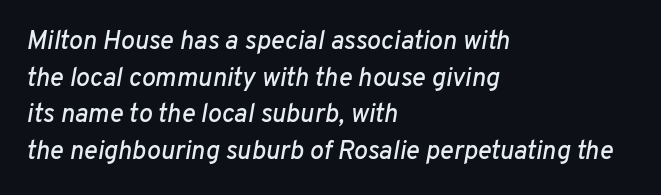
Q: Is the text italic (slanted)? A: Yes, it leans right by about 10 degrees.
Q: Is the text underlined? A: No.
Q: How is the paragraph aligned? A: Left-aligned.
Q: Is the spacing between letters normal or unusually wide? A: Normal.
Q: Is the spacing between lines tight, normal or loose? A: Normal.
